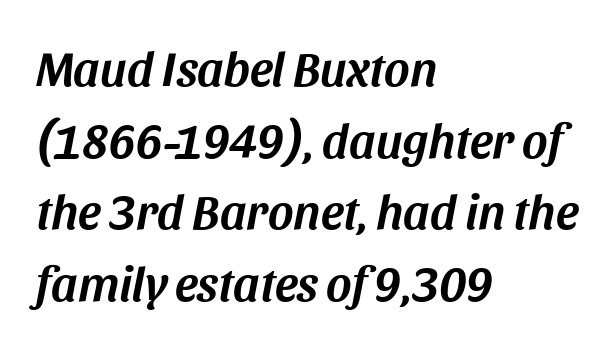
Q: Is the text italic (slanted)? A: Yes, it leans right by about 11 degrees.
Q: Is the text underlined? A: No.
Q: How is the paragraph aligned? A: Left-aligned.
Q: Is the spacing between letters normal or unusually wide? A: Normal.
Q: Is the spacing between lines tight, normal or loose? A: Normal.
Q: Width (condensed, normal, or wide)? A: Normal.
Q: Stroke contrast? A: Medium.
Q: x-height? A: Large.
Q: Monospaced? A: No.
